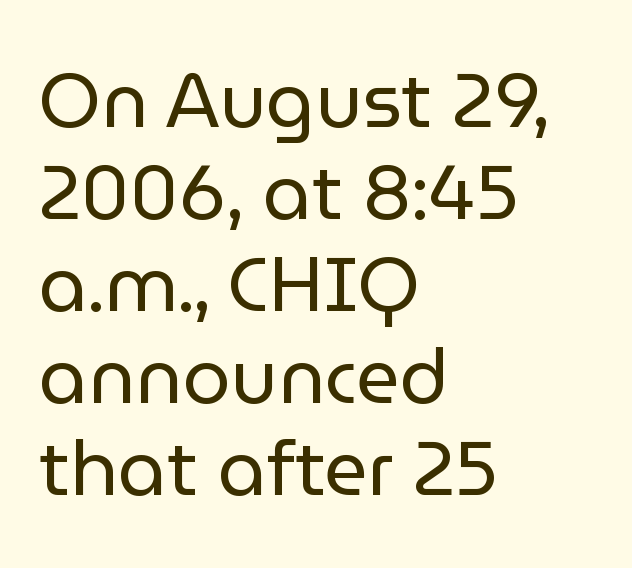
{"serif": "no", "italic": "no", "bold": "no", "weight": "regular", "width": "normal", "stroke_contrast": "low", "x_height": "medium", "monospaced": "no", "underline": "no", "align": "left", "line_spacing_ratio": 1.21, "letter_spacing": "normal", "letter_spacing_em": 0.0, "glyph_px": 76}
